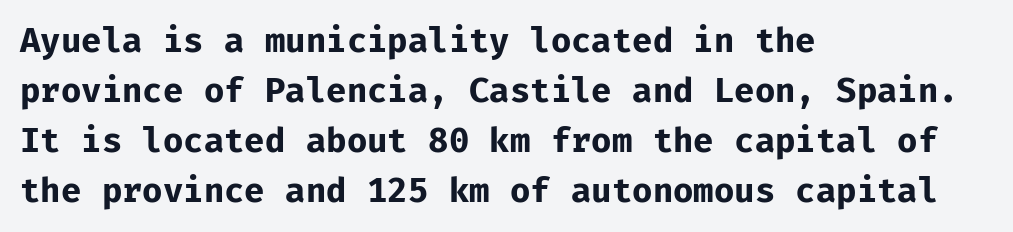
{"serif": "no", "italic": "no", "bold": "yes", "weight": "bold", "width": "normal", "stroke_contrast": "low", "x_height": "medium", "monospaced": "yes", "underline": "no", "align": "left", "line_spacing": "normal", "line_spacing_ratio": 1.47, "letter_spacing": "normal", "letter_spacing_em": 0.0, "glyph_px": 34}
